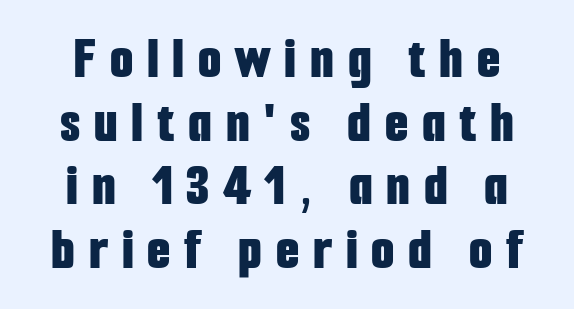
Q: Is the text bold? A: Yes.
Q: Is the text italic (slanted)? A: No, it is upright.
Q: Is the typeface a serif or a sans-serif typeface? A: Sans-serif.
Q: Is the text underlined? A: No.
Q: How is the paragraph aligned? A: Centered.
Q: Is the spacing between letters normal or unusually wide? A: Unusually wide.
Q: Is the spacing between lines tight, normal or loose? A: Tight.
Q: Width (condensed, normal, or wide)? A: Condensed.
Q: Stroke contrast? A: Low.
Q: x-height? A: Medium.
Q: Monospaced? A: No.
